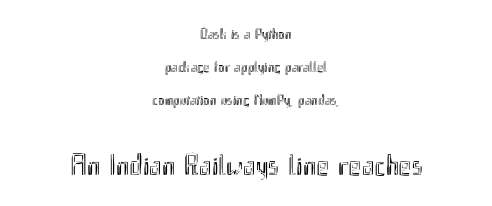
The type sits square on the baseline with zero lean. You could not count columns in this text — the font is proportionally spaced. How are the letters spaced? Ordinarily, with no added tracking. This rendering features lettering with no underline.
